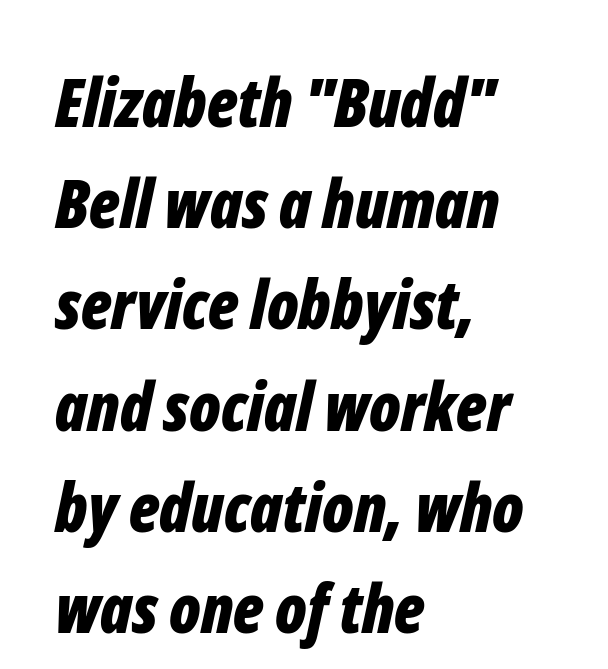
{"italic": "yes", "lean": "right", "slant_degrees": 12, "bold": "yes", "weight": "bold", "width": "condensed", "stroke_contrast": "low", "x_height": "medium", "monospaced": "no", "underline": "no", "align": "left", "line_spacing": "normal", "line_spacing_ratio": 1.51, "letter_spacing": "normal", "letter_spacing_em": 0.0, "glyph_px": 67}
